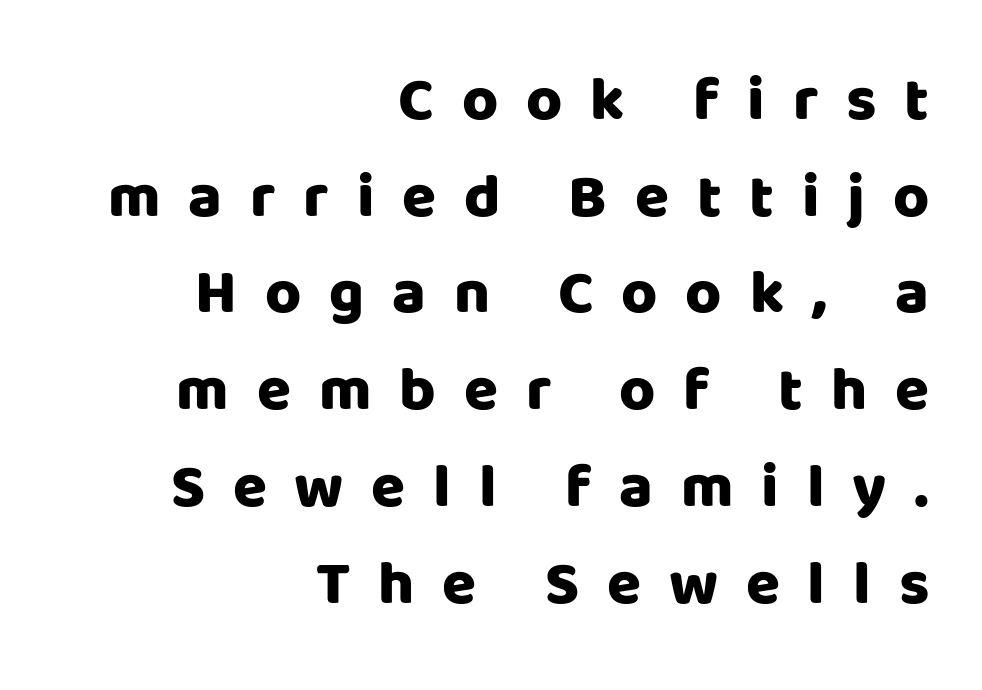
Q: Is the text bold? A: Yes.
Q: Is the text italic (slanted)? A: No, it is upright.
Q: Is the typeface a serif or a sans-serif typeface? A: Sans-serif.
Q: Is the text underlined? A: No.
Q: How is the paragraph aligned? A: Right-aligned.
Q: Is the spacing between letters normal or unusually wide? A: Unusually wide.
Q: Is the spacing between lines tight, normal or loose? A: Normal.
Q: Width (condensed, normal, or wide)? A: Normal.
Q: Stroke contrast? A: Low.
Q: x-height? A: Large.
Q: Monospaced? A: No.
